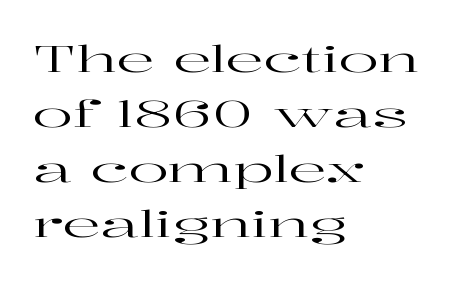
The image shows 37 px wide serif type, upright; set left-aligned, normal line spacing (1.49x), normal letter spacing, not underlined; high stroke contrast and a medium x-height.
